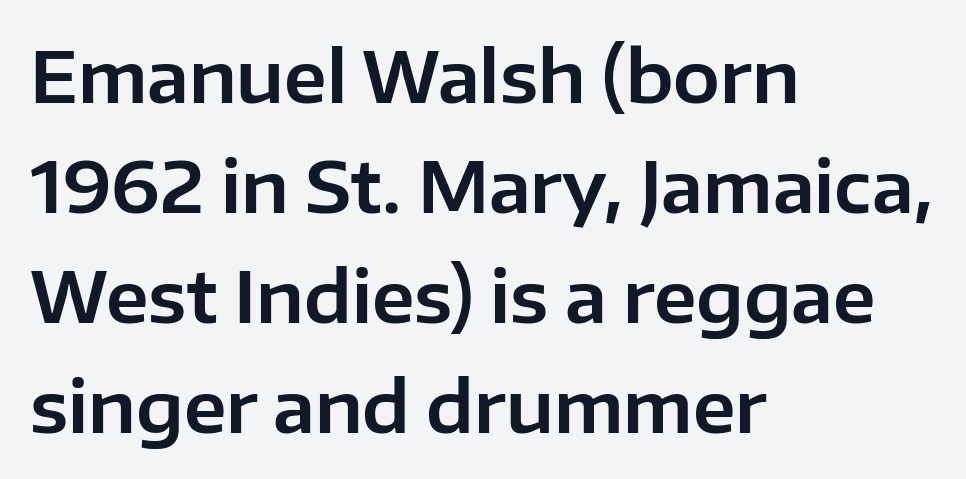
{"serif": "no", "italic": "no", "width": "normal", "stroke_contrast": "low", "x_height": "medium", "monospaced": "no", "underline": "no", "align": "left", "line_spacing": "normal", "line_spacing_ratio": 1.57, "letter_spacing": "normal", "letter_spacing_em": 0.0, "glyph_px": 70}
